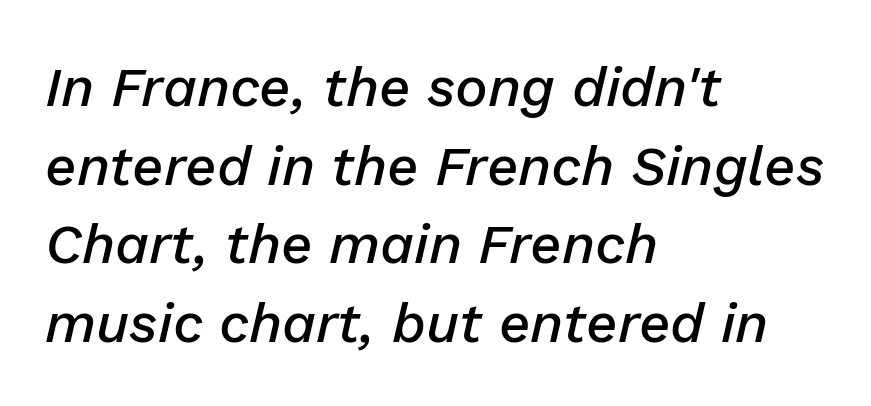
Weight: semibold (demi). Caption: standard tracking, unaltered. The compositor pushed each line to the left boundary. Each row of text sits above clean, open space. Italic? Definitely — the glyphs are oblique.
